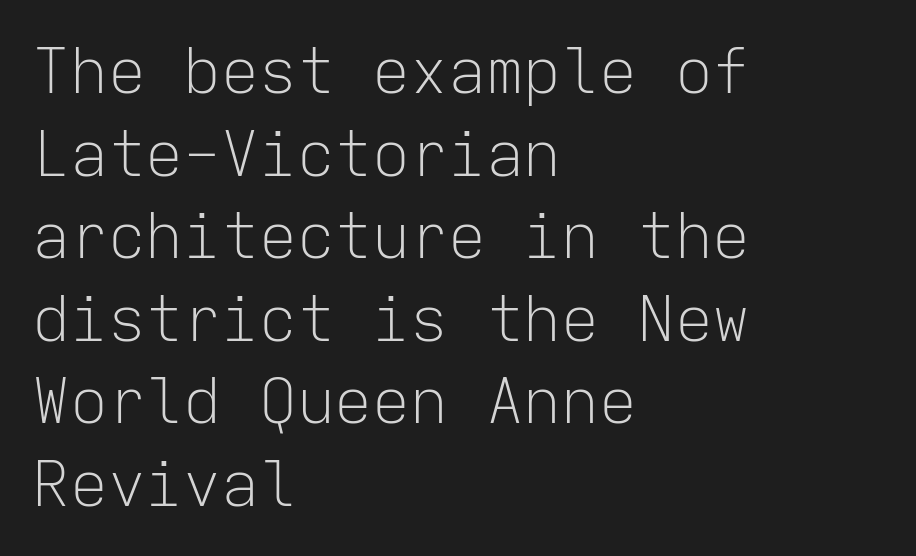
Q: Is the text bold? A: No.
Q: Is the text italic (slanted)? A: No, it is upright.
Q: Is the typeface a serif or a sans-serif typeface? A: Sans-serif.
Q: Is the text underlined? A: No.
Q: How is the paragraph aligned? A: Left-aligned.
Q: Is the spacing between letters normal or unusually wide? A: Normal.
Q: Is the spacing between lines tight, normal or loose? A: Normal.
Q: Width (condensed, normal, or wide)? A: Normal.
Q: Stroke contrast? A: Low.
Q: x-height? A: Medium.
Q: Monospaced? A: Yes.
